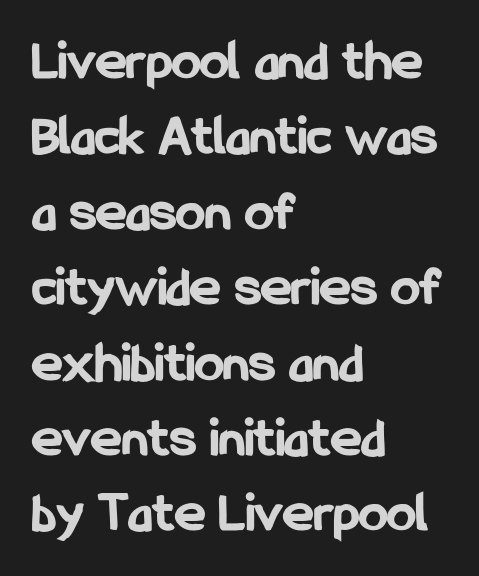
{"serif": "no", "italic": "no", "bold": "yes", "weight": "bold", "width": "condensed", "stroke_contrast": "low", "x_height": "medium", "monospaced": "no", "underline": "no", "align": "left", "line_spacing": "normal", "line_spacing_ratio": 1.3, "letter_spacing": "normal", "letter_spacing_em": 0.0, "glyph_px": 58}
